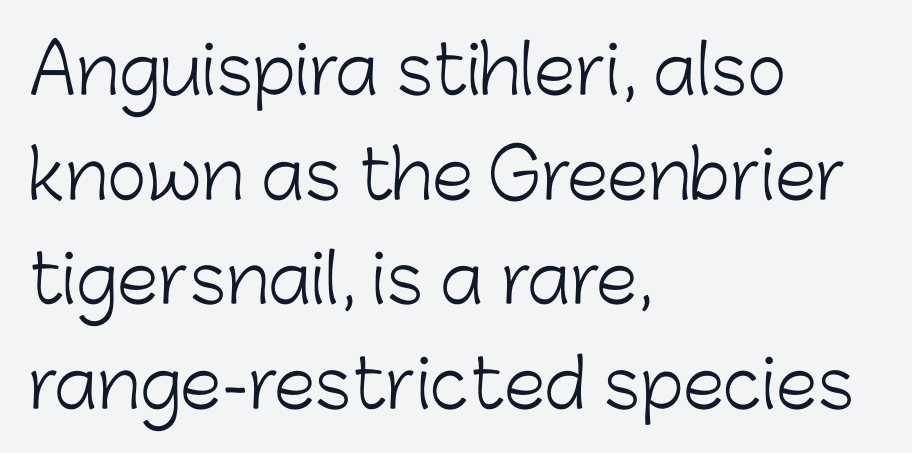
Letter spacing: default. Notice how the passage keeps a crisp vertical edge on the left only. Each row of text sits above clean, open space. Unbolded letterforms with no extra heft. Regarding leading, the lines here are spaced in the standard way.
